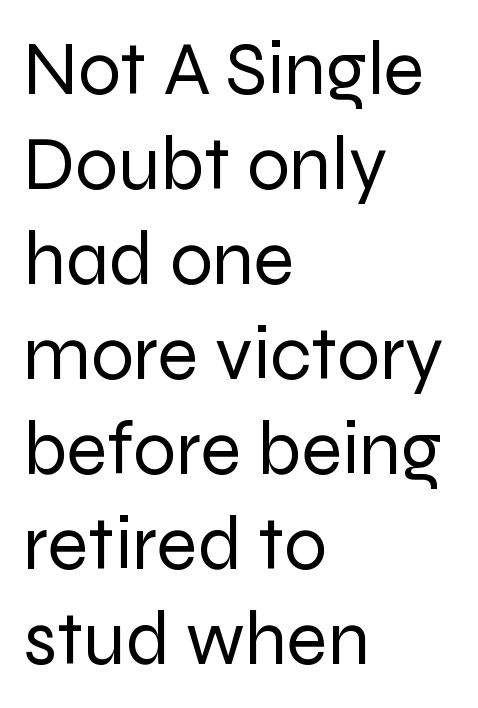
Q: Is the text bold? A: No.
Q: Is the text italic (slanted)? A: No, it is upright.
Q: Is the typeface a serif or a sans-serif typeface? A: Sans-serif.
Q: Is the text underlined? A: No.
Q: How is the paragraph aligned? A: Left-aligned.
Q: Is the spacing between letters normal or unusually wide? A: Normal.
Q: Is the spacing between lines tight, normal or loose? A: Normal.
Q: Width (condensed, normal, or wide)? A: Normal.
Q: Stroke contrast? A: Low.
Q: x-height? A: Medium.
Q: Monospaced? A: No.
